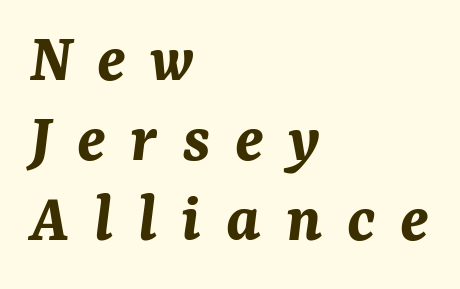
The tracking reads as deliberately expanded to a designer's eye. The lettering tilts uniformly, giving the passage an italic look. In terms of leading, this rendering errs on the cramped side. Character widths vary here, with narrow letters taking less room than wide ones.
